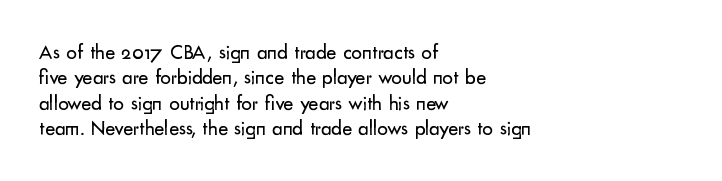
Q: Is the text bold? A: No.
Q: Is the text italic (slanted)? A: No, it is upright.
Q: Is the text underlined? A: No.
Q: How is the paragraph aligned? A: Left-aligned.
Q: Is the spacing between letters normal or unusually wide? A: Normal.
